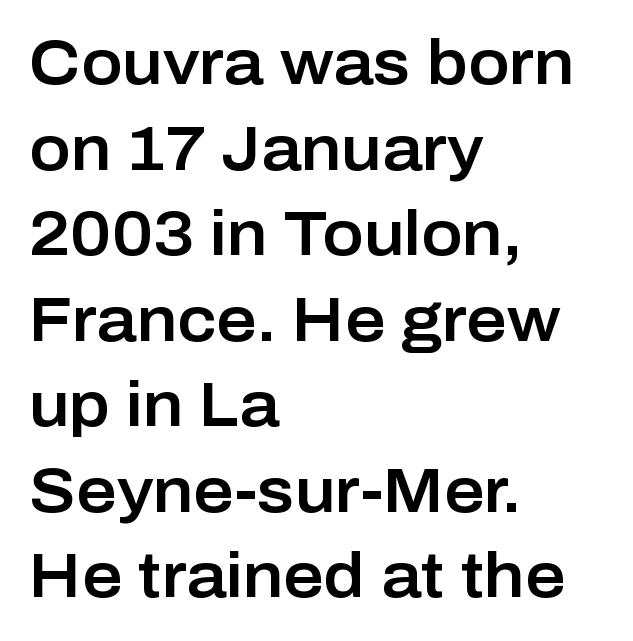
The image shows 62 px sans-serif type, upright; set left-aligned, normal line spacing (1.38x), normal letter spacing, not underlined; low stroke contrast and a medium x-height.
